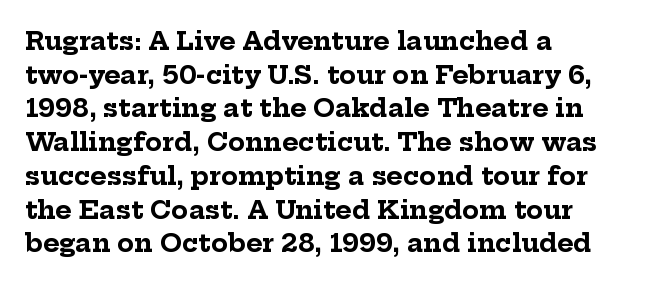
Students, note that the glyphs here touch the page at normal intervals. Chunky letters — that's bold for sure. Descenders are the only things crossing below the line. Notice how the passage keeps a crisp vertical edge on the left only.
